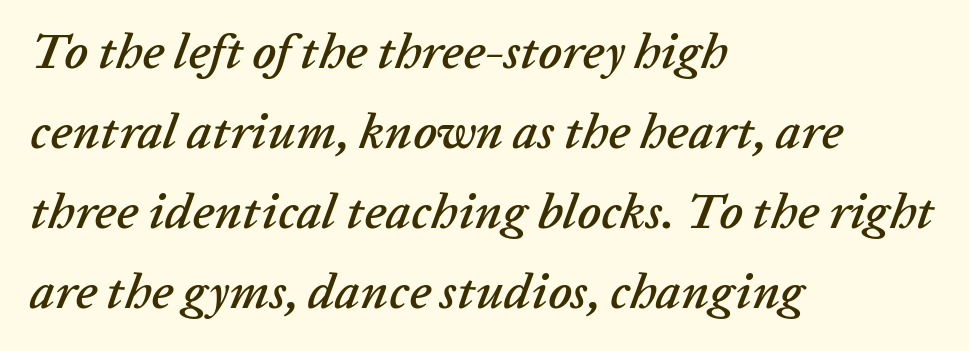
The letterforms sit shoulder to shoulder at normal distance. If you measured baseline to baseline, you'd find a middling distance. Alignment: flush left. Underlining? Definitely not there. The letters are slanted; this is an italic face. Spacing verdict: proportional, widths tailored to each character.
